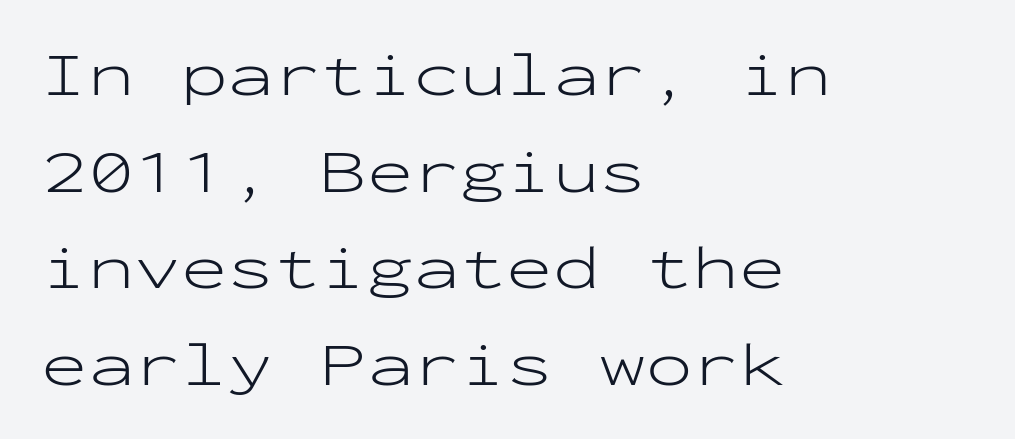
Q: Is the text bold? A: No.
Q: Is the text italic (slanted)? A: No, it is upright.
Q: Is the typeface a serif or a sans-serif typeface? A: Sans-serif.
Q: Is the text underlined? A: No.
Q: How is the paragraph aligned? A: Left-aligned.
Q: Is the spacing between letters normal or unusually wide? A: Normal.
Q: Is the spacing between lines tight, normal or loose? A: Normal.
Q: Width (condensed, normal, or wide)? A: Wide.
Q: Stroke contrast? A: Low.
Q: x-height? A: Medium.
Q: Monospaced? A: Yes.
